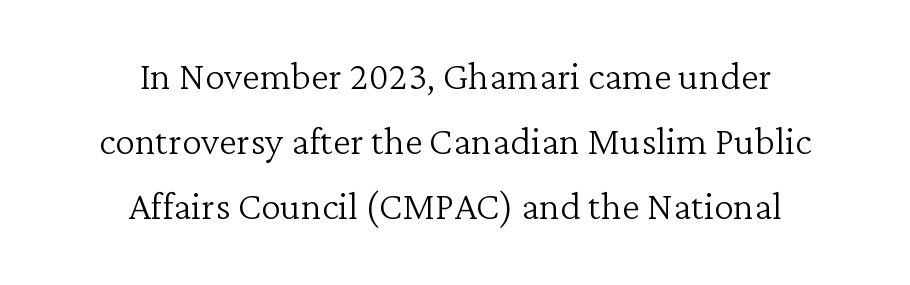
Q: Is the text bold? A: No.
Q: Is the text italic (slanted)? A: No, it is upright.
Q: Is the typeface a serif or a sans-serif typeface? A: Serif.
Q: Is the text underlined? A: No.
Q: How is the paragraph aligned? A: Centered.
Q: Is the spacing between letters normal or unusually wide? A: Normal.
Q: Is the spacing between lines tight, normal or loose? A: Normal.
Q: Width (condensed, normal, or wide)? A: Normal.
Q: Stroke contrast? A: Low.
Q: x-height? A: Medium.
Q: Monospaced? A: No.
